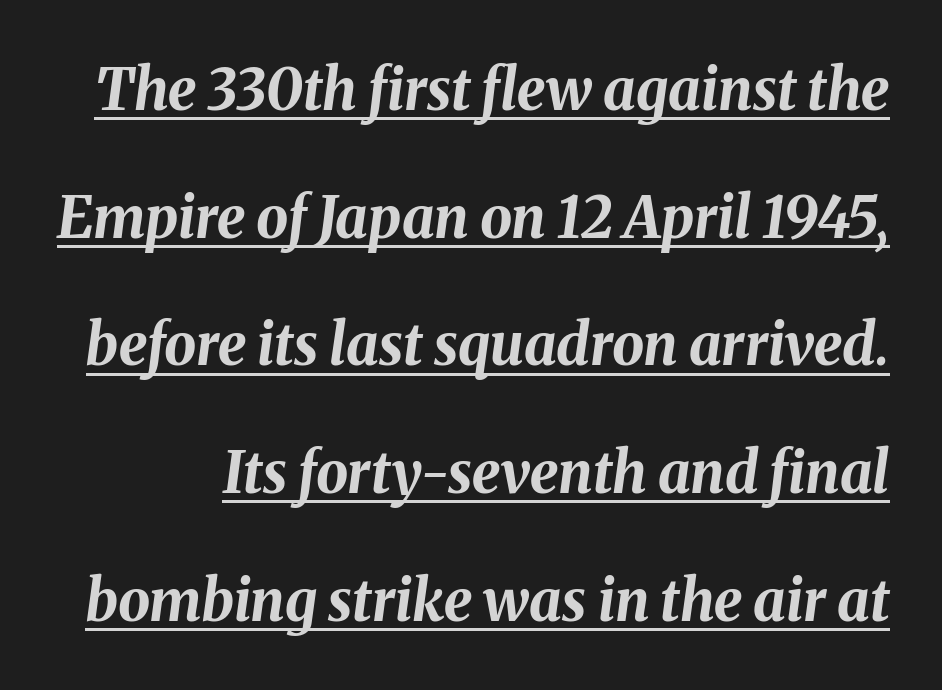
The image shows 57 px bold type, italic (leaning right); set loose line spacing (2.24x), normal letter spacing, underlined; medium stroke contrast and a medium x-height.
